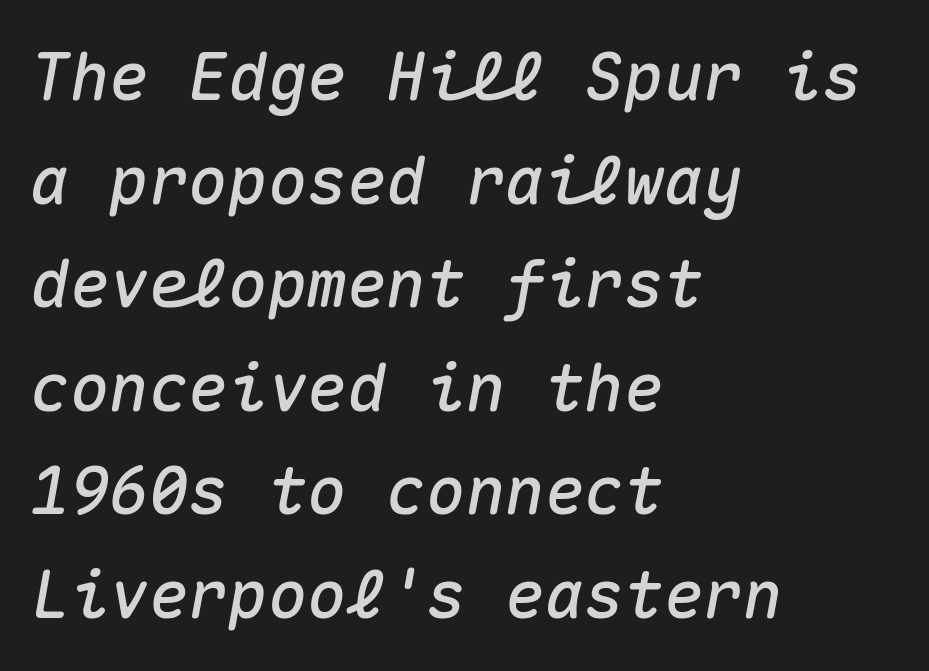
Descenders hang freely into open space. The axis of the letterforms is tilted away from vertical. Each letter, wide or thin by design, is forced into the same width here. Compared with a centered layout, this one pins lines to the left instead. How would I describe the line gaps? Plain and ordinary. Is the letter spacing exaggerated? No — it looks like the ordinary default.
